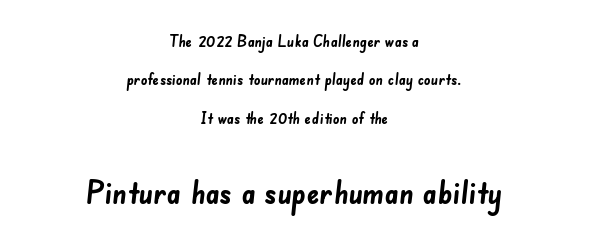
{"serif": "no", "bold": "yes", "weight": "semibold", "width": "normal", "stroke_contrast": "low", "x_height": "small", "monospaced": "no", "underline": "no", "align": "center", "line_spacing": "loose", "line_spacing_ratio": 2.4, "letter_spacing": "normal", "letter_spacing_em": 0.0, "larger_block": "second", "size_ratio": 2.0, "glyph_px": 32}
